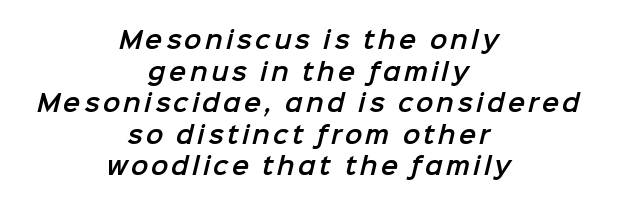
Q: Is the text underlined? A: No.
Q: How is the paragraph aligned? A: Centered.
Q: Is the spacing between lines tight, normal or loose? A: Normal.
